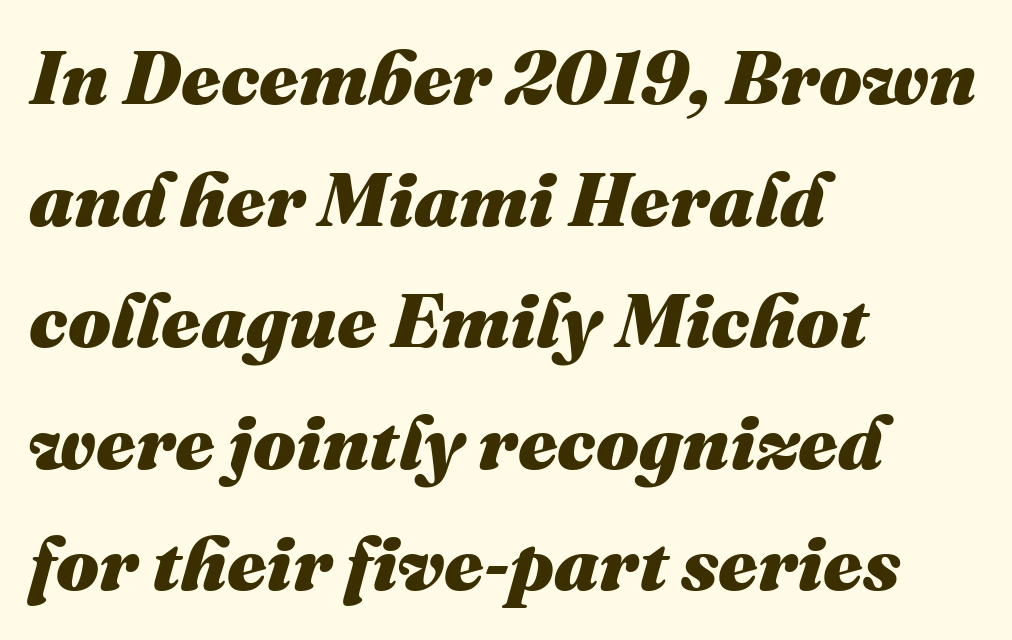
Q: Is the text bold? A: Yes.
Q: Is the text italic (slanted)? A: Yes, it leans right by about 16 degrees.
Q: Is the text underlined? A: No.
Q: How is the paragraph aligned? A: Left-aligned.
Q: Is the spacing between letters normal or unusually wide? A: Normal.
Q: Is the spacing between lines tight, normal or loose? A: Normal.
Q: Width (condensed, normal, or wide)? A: Normal.
Q: Stroke contrast? A: Medium.
Q: x-height? A: Medium.
Q: Monospaced? A: No.
